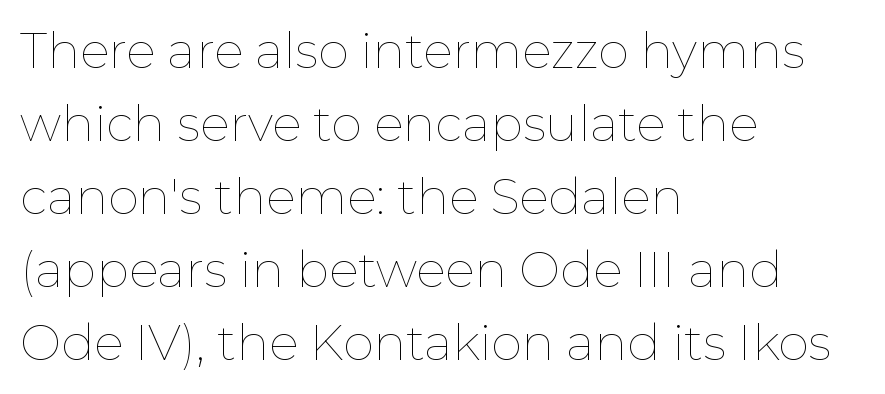
The image shows 49 px thin type, upright; set left-aligned, normal line spacing (1.49x), normal letter spacing, not underlined; low stroke contrast and a medium x-height.
